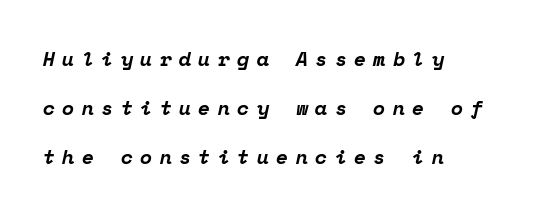
Q: Is the text bold? A: Yes.
Q: Is the text italic (slanted)? A: Yes, it leans right by about 12 degrees.
Q: Is the text underlined? A: No.
Q: How is the paragraph aligned? A: Left-aligned.
Q: Is the spacing between letters normal or unusually wide? A: Unusually wide.
Q: Is the spacing between lines tight, normal or loose? A: Loose.
